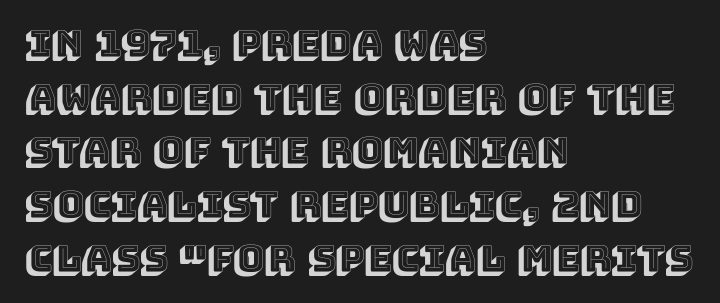
Each new line begins a customary step beneath the previous one. This sample has the flowing, uneven cadence of proportional lettering. Horizontal alignment here is leftward, the default for most running prose. Nobody drew a line under any word here.
